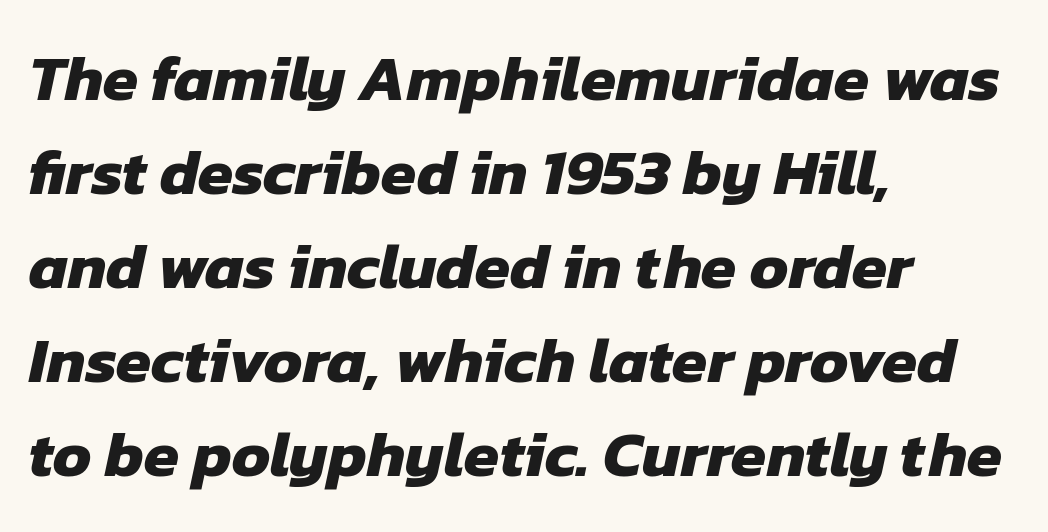
The image shows 64 px heavy sans-serif type; set left-aligned, normal line spacing (1.47x), normal letter spacing, not underlined; low stroke contrast and a medium x-height.
